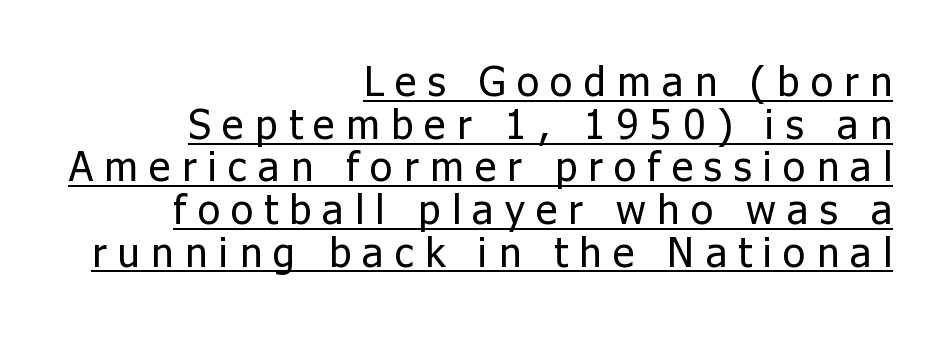
Q: Is the text bold? A: No.
Q: Is the text italic (slanted)? A: No, it is upright.
Q: Is the typeface a serif or a sans-serif typeface? A: Sans-serif.
Q: Is the text underlined? A: Yes.
Q: How is the paragraph aligned? A: Right-aligned.
Q: Is the spacing between letters normal or unusually wide? A: Unusually wide.
Q: Is the spacing between lines tight, normal or loose? A: Tight.
Q: Width (condensed, normal, or wide)? A: Normal.
Q: Stroke contrast? A: Low.
Q: x-height? A: Medium.
Q: Monospaced? A: No.
